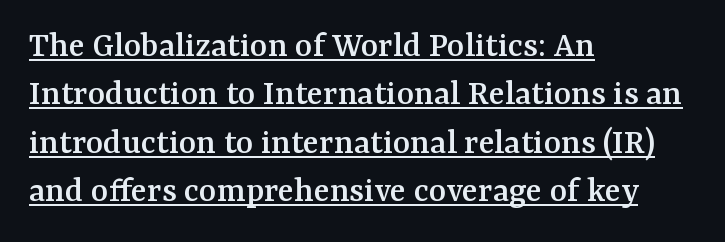
These lines are set flush left with a ragged right edge. The letters stand upright; this is a roman face. Letterform terminals end in serifs throughout the passage. Emphasis is given by a line drawn under the lettering.
